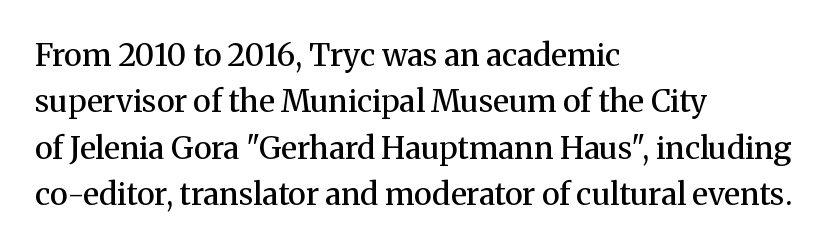
Classification — serif. Upright lettering throughout. A clean baseline with only descenders dipping below it. The vertical gap from one line to the next is medium. No extra tracking has been applied to these lines. Varying glyph widths throughout — classic text-font behaviour.
